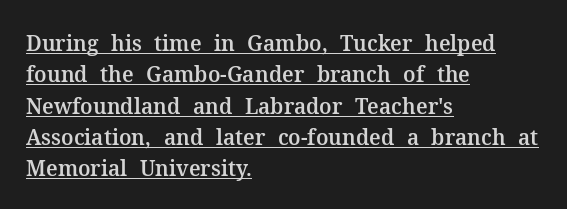
What stands out about the letter spacing? Nothing — it is the standard amount. The lines are quadded left. Horizontal bands of white between lines are of average thickness. Style check: upright.
